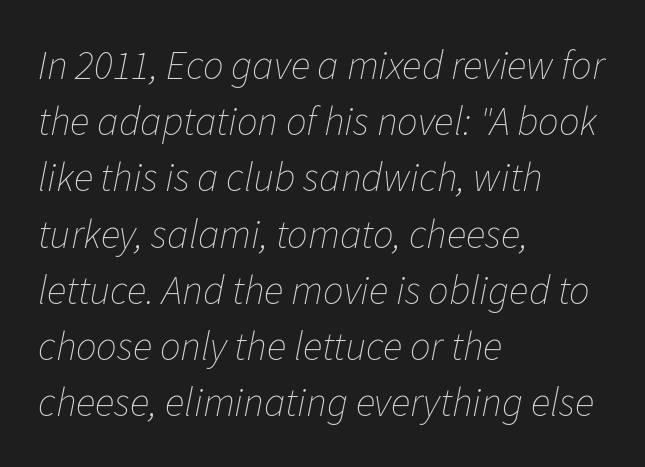
{"italic": "yes", "lean": "right", "slant_degrees": 11, "bold": "no", "weight": "thin", "width": "normal", "stroke_contrast": "low", "x_height": "medium", "monospaced": "no", "underline": "no", "align": "left", "line_spacing": "normal", "line_spacing_ratio": 1.37, "letter_spacing": "normal", "letter_spacing_em": 0.0, "glyph_px": 41}
